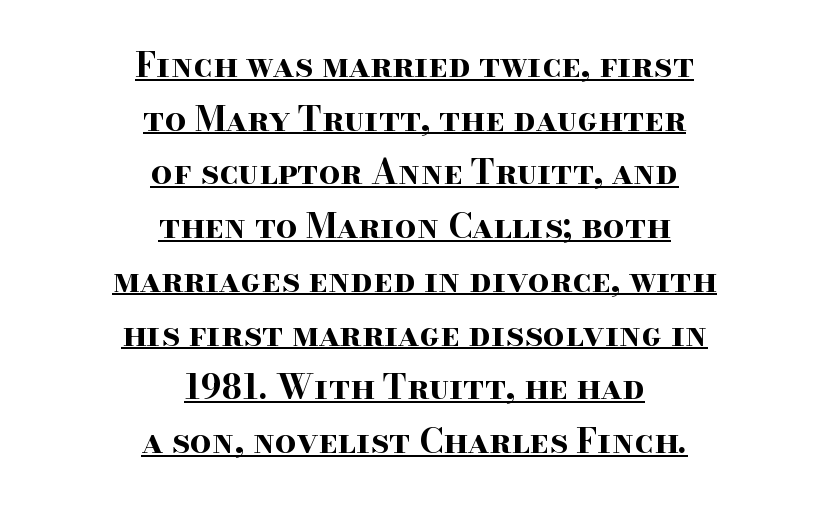
The image shows 34 px bold, wide serif type, upright; set centered, normal line spacing (1.58x), normal letter spacing, underlined; high stroke contrast and a small x-height.
